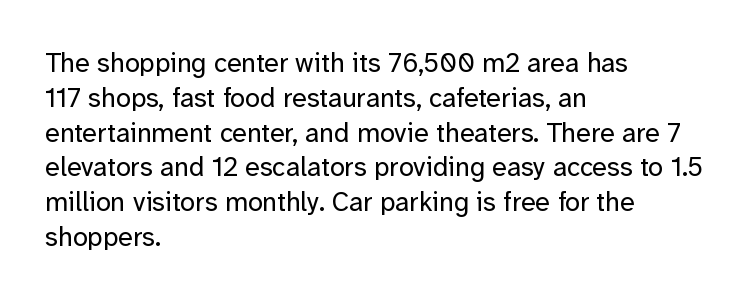
Q: Is the text bold? A: No.
Q: Is the text italic (slanted)? A: No, it is upright.
Q: Is the text underlined? A: No.
Q: How is the paragraph aligned? A: Left-aligned.
Q: Is the spacing between letters normal or unusually wide? A: Normal.
Q: Is the spacing between lines tight, normal or loose? A: Normal.
